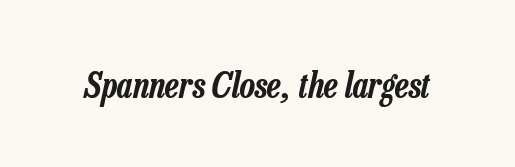
Q: Is the text italic (slanted)? A: Yes, it leans right by about 13 degrees.
Q: Is the text underlined? A: No.
Q: Is the spacing between letters normal or unusually wide? A: Normal.
Q: Width (condensed, normal, or wide)? A: Condensed.
Q: Stroke contrast? A: Low.
Q: x-height? A: Medium.
Q: Monospaced? A: No.
